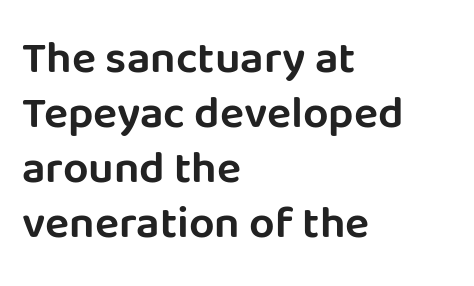
Q: Is the text italic (slanted)? A: No, it is upright.
Q: Is the typeface a serif or a sans-serif typeface? A: Sans-serif.
Q: Is the text underlined? A: No.
Q: How is the paragraph aligned? A: Left-aligned.
Q: Is the spacing between letters normal or unusually wide? A: Normal.
Q: Width (condensed, normal, or wide)? A: Normal.
Q: Stroke contrast? A: Low.
Q: x-height? A: Large.
Q: Monospaced? A: No.
